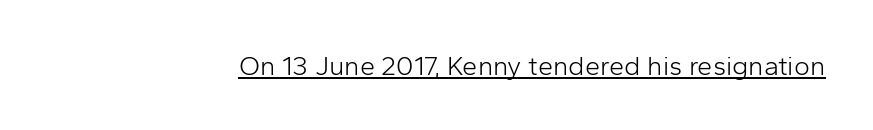
Vertical stems look standard width or narrower in stroke. This sample carries an underscore along the baseline area. Notice how the stems are strictly vertical — no italics here. Spacing between characters is what you'd get straight out of the box.
